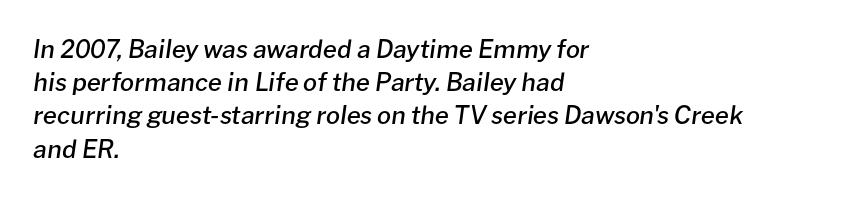
{"italic": "yes", "lean": "right", "slant_degrees": 8, "bold": "semi", "underline": "no", "align": "left", "line_spacing": "normal", "line_spacing_ratio": 1.33, "letter_spacing": "normal", "letter_spacing_em": 0.0, "glyph_px": 25}
